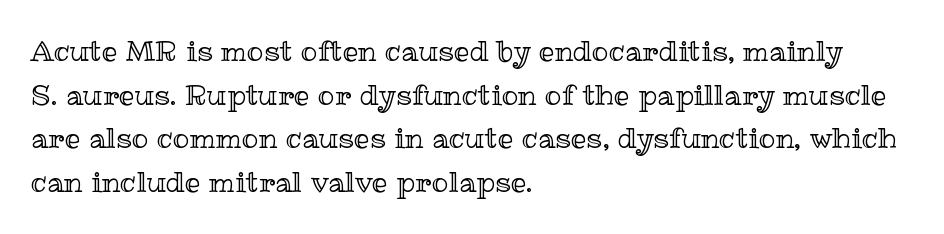
Q: Is the text italic (slanted)? A: No, it is upright.
Q: Is the text underlined? A: No.
Q: How is the paragraph aligned? A: Left-aligned.
Q: Is the spacing between letters normal or unusually wide? A: Normal.
Q: Is the spacing between lines tight, normal or loose? A: Normal.
Q: Width (condensed, normal, or wide)? A: Normal.
Q: x-height? A: Medium.
Q: Monospaced? A: No.
